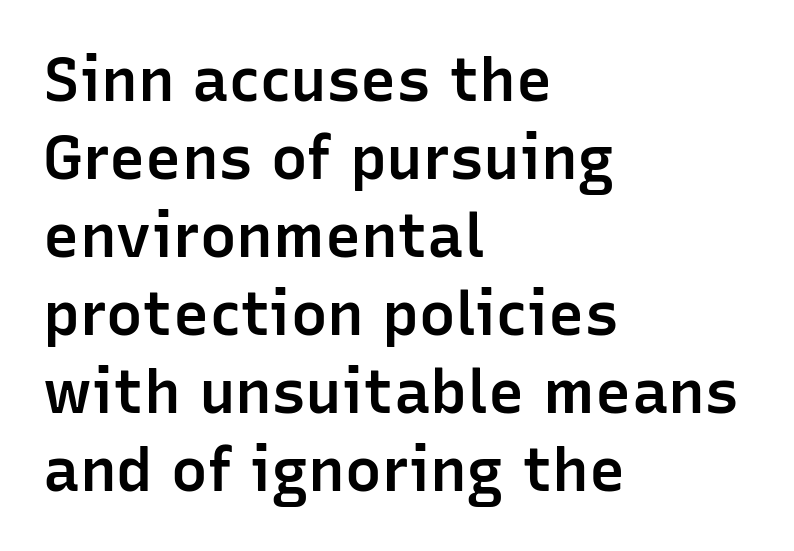
{"serif": "no", "italic": "no", "bold": "semi", "weight": "semibold", "width": "normal", "stroke_contrast": "low", "x_height": "medium", "monospaced": "no", "underline": "no", "align": "left", "line_spacing": "normal", "line_spacing_ratio": 1.28, "letter_spacing": "normal", "letter_spacing_em": 0.0, "glyph_px": 61}
